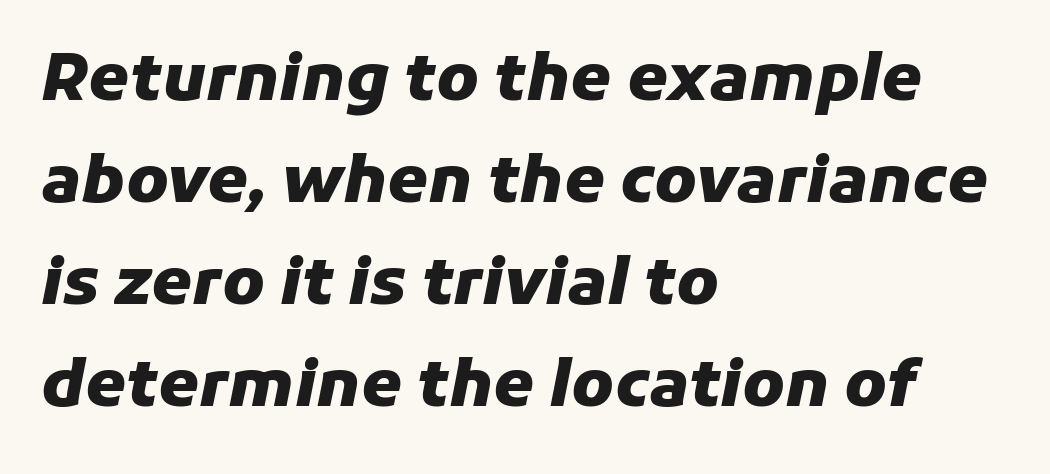
Think of a printed novel: that variable character pitch is what you see here. Heavy-handed strokes throughout: this text is bold. These lines stack with their left ends in a neat column. Italic: yes, the glyphs are oblique. The vertical gap from one line to the next is medium.
